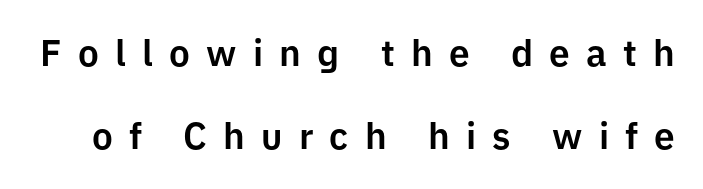
Q: Is the text italic (slanted)? A: No, it is upright.
Q: Is the typeface a serif or a sans-serif typeface? A: Sans-serif.
Q: Is the text underlined? A: No.
Q: Is the spacing between letters normal or unusually wide? A: Unusually wide.
Q: Is the spacing between lines tight, normal or loose? A: Loose.
Q: Width (condensed, normal, or wide)? A: Normal.
Q: Stroke contrast? A: Low.
Q: x-height? A: Medium.
Q: Monospaced? A: No.
